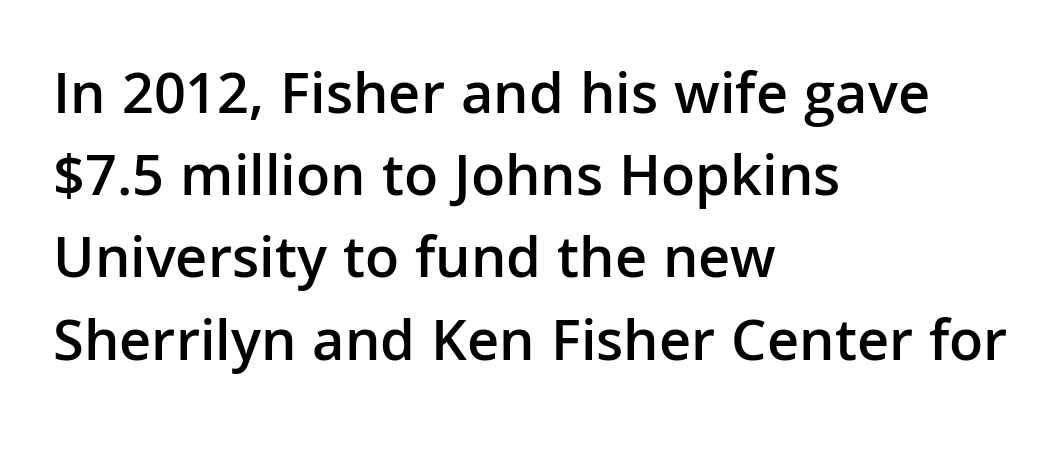
Observe the absence of serifs on each vertical stroke in this sample. The rendering anchors every line to the left-hand side. The tracking reads as untouched default to a designer's eye. Has an underline been added? It has not. Firm but not heavy-handed strokes: this text is semibold. Whoever set this chose a conventional vertical rhythm.
